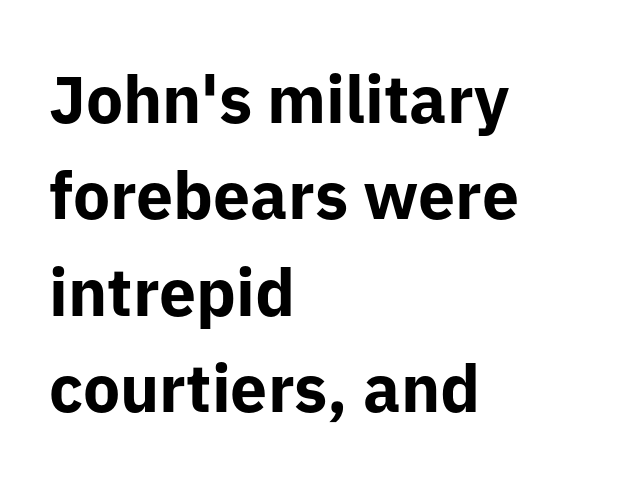
{"serif": "no", "italic": "no", "bold": "yes", "weight": "bold", "width": "normal", "stroke_contrast": "low", "x_height": "medium", "monospaced": "no", "underline": "no", "align": "left", "line_spacing": "normal", "line_spacing_ratio": 1.46, "letter_spacing": "normal", "letter_spacing_em": 0.0, "glyph_px": 66}
